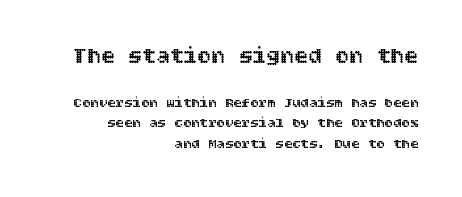
The image shows 23 px text type, upright; set right-aligned, normal line spacing (1.46x), normal letter spacing, not underlined; the first (top) block is 1.64x larger.
